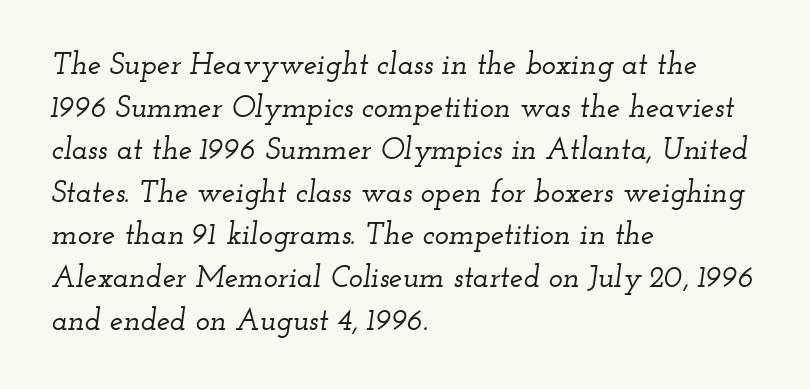
{"serif": "yes", "italic": "yes", "lean": "right", "slant_degrees": 12, "width": "wide", "stroke_contrast": "low", "x_height": "small", "monospaced": "no", "underline": "no", "align": "left", "line_spacing": "normal", "line_spacing_ratio": 1.42, "letter_spacing": "normal", "letter_spacing_em": 0.0, "glyph_px": 30}
